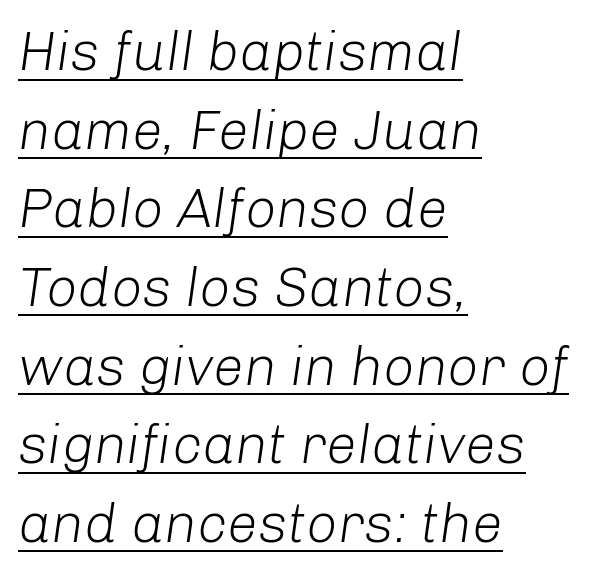
{"italic": "yes", "lean": "right", "slant_degrees": 8, "bold": "no", "weight": "light", "width": "normal", "stroke_contrast": "low", "x_height": "medium", "monospaced": "no", "underline": "yes", "align": "left", "line_spacing": "normal", "line_spacing_ratio": 1.43, "letter_spacing": "normal", "letter_spacing_em": 0.0, "glyph_px": 55}
